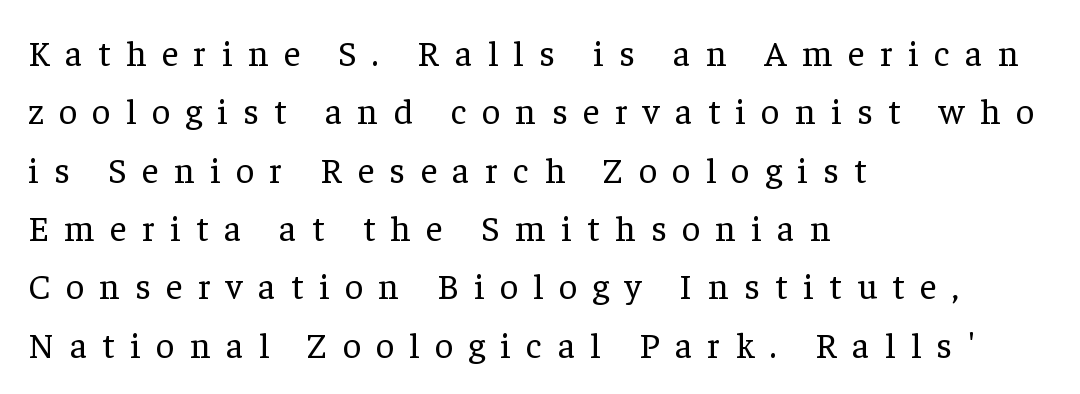
{"serif": "yes", "italic": "no", "bold": "no", "weight": "regular", "width": "normal", "stroke_contrast": "low", "x_height": "medium", "monospaced": "no", "underline": "no", "align": "left", "line_spacing": "normal", "line_spacing_ratio": 1.62, "letter_spacing": "wide", "letter_spacing_em": 0.43, "glyph_px": 36}
